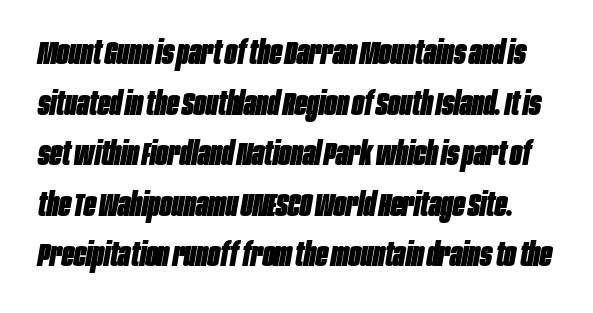
The space directly below the letters is spotless. Varying glyph widths throughout — classic text-font behaviour. This is heavy type, rendered in bold. A typesetter would mark this as italic. Honestly, the letter spacing is just normal — you wouldn't notice it. A typesetter would call this leading conventional body-copy spacing.
